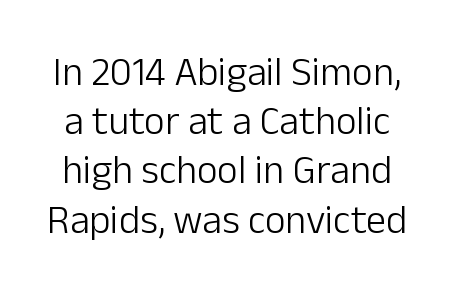
The image shows 40 px light sans-serif type, upright; set line spacing 1.23x, normal letter spacing, not underlined; low stroke contrast and a medium x-height.
